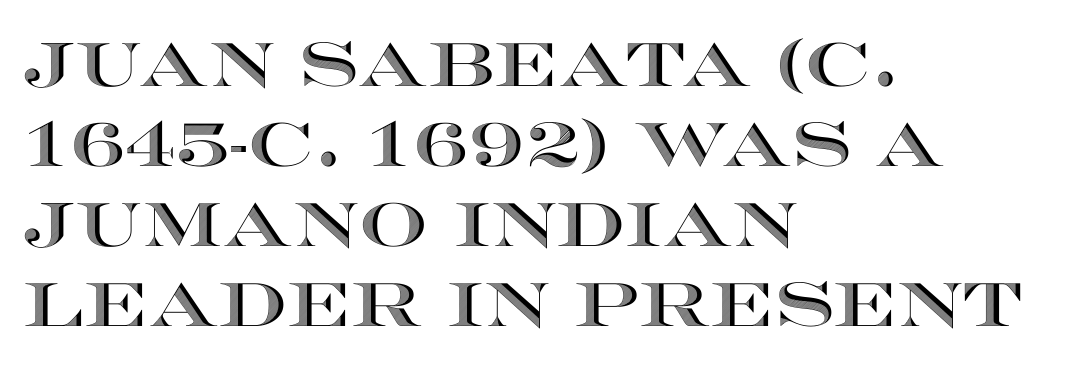
The image shows 61 px wide type, upright; set left-aligned, normal line spacing (1.31x), normal letter spacing, not underlined; a large x-height.
